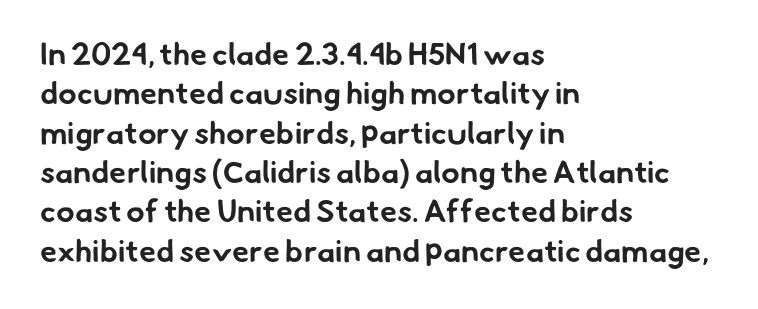
{"serif": "no", "bold": "yes", "weight": "bold", "width": "normal", "stroke_contrast": "low", "x_height": "small", "monospaced": "no", "underline": "no", "align": "left", "line_spacing": "normal", "line_spacing_ratio": 1.27, "letter_spacing": "normal", "letter_spacing_em": 0.0, "glyph_px": 31}
